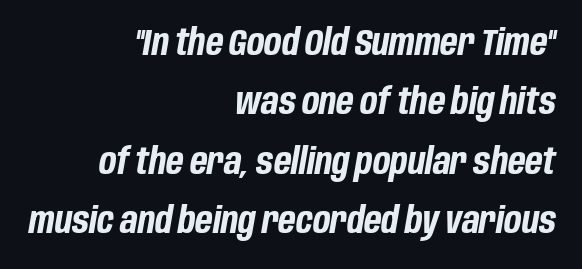
Leftover space on each line is placed entirely before the opening word. Thick stems and heavy bowls — unmistakably bold. Slant detected: the letters are inclined. The letters advance in unequal steps, a hallmark of proportional type. The words here are not underlined. Default kerning and tracking; the words read as compact shapes.
